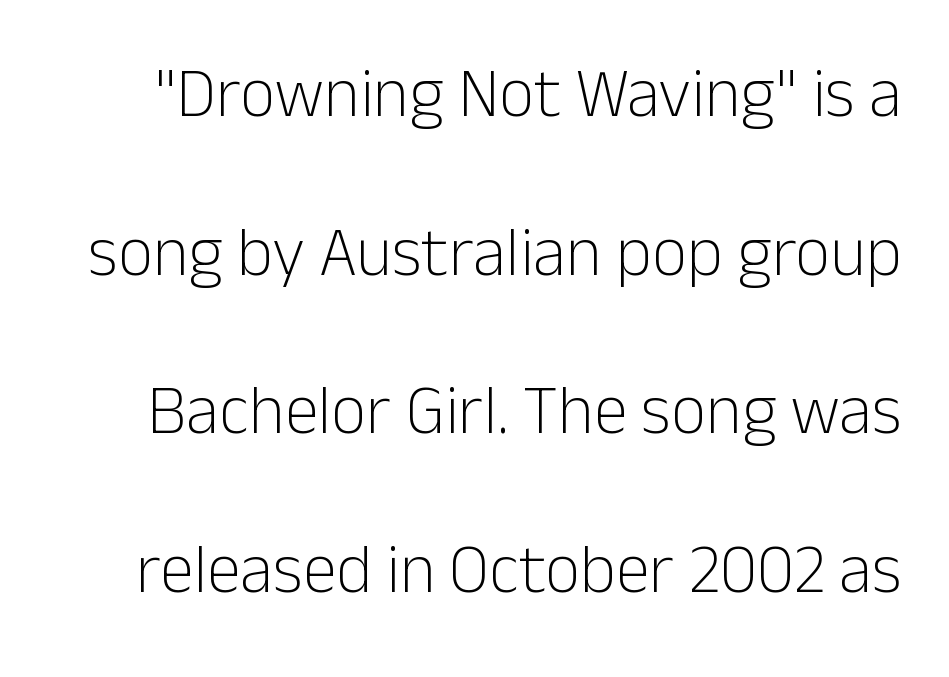
The image shows 69 px light sans-serif type, upright; set loose line spacing (2.3x), normal letter spacing, not underlined; low stroke contrast and a medium x-height.
